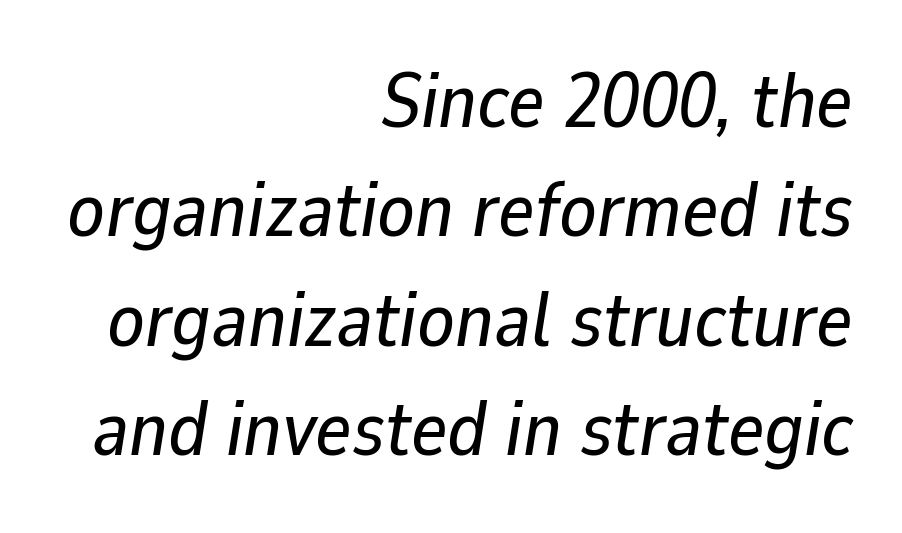
The image shows 77 px text type, italic (leaning right); set right-aligned, normal line spacing (1.42x), normal letter spacing, not underlined; low stroke contrast and a medium x-height.
